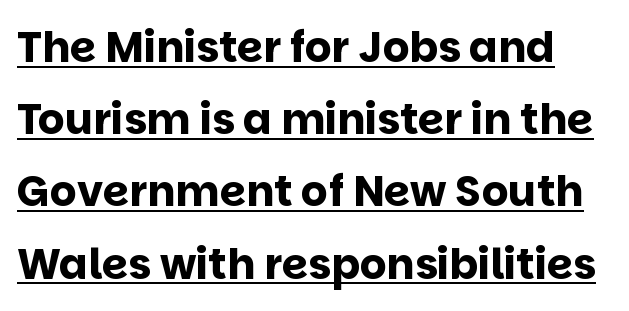
The image shows 42 px bold sans-serif type, upright; set line spacing 1.72x, normal letter spacing, underlined; low stroke contrast and a large x-height.
